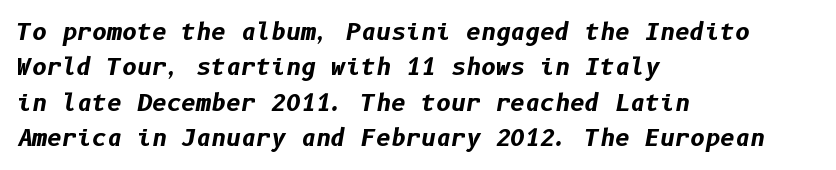
Tall strokes in this sample are angled rather than plumb. Characters follow at the spacing the type designer built in. The paragraph has a hard left edge and a soft right edge. These lines carry a lot of weight — the face is fully bold. The vertical gap from one line to the next is medium.
